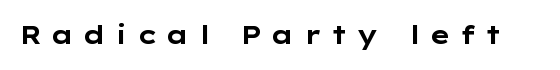
Q: Is the text bold? A: Yes.
Q: Is the text italic (slanted)? A: No, it is upright.
Q: Is the text underlined? A: No.
Q: Is the spacing between letters normal or unusually wide? A: Unusually wide.
